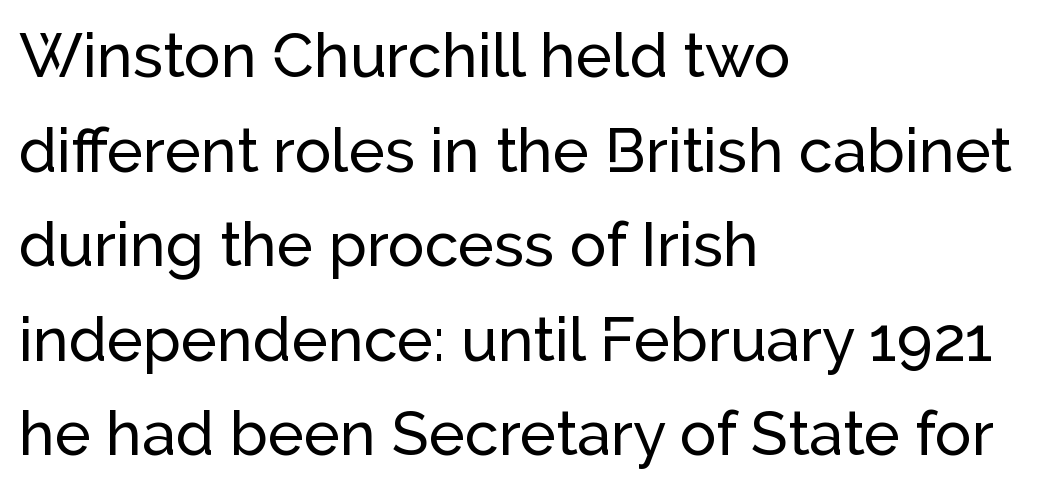
The image shows 61 px sans-serif type, upright; set left-aligned, normal line spacing (1.55x), normal letter spacing, not underlined; low stroke contrast and a medium x-height.
